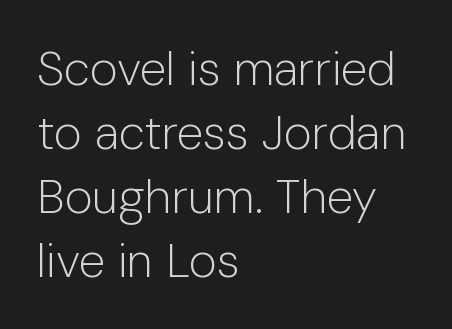
Q: Is the text bold? A: No.
Q: Is the text italic (slanted)? A: No, it is upright.
Q: Is the typeface a serif or a sans-serif typeface? A: Sans-serif.
Q: Is the text underlined? A: No.
Q: How is the paragraph aligned? A: Left-aligned.
Q: Is the spacing between letters normal or unusually wide? A: Normal.
Q: Is the spacing between lines tight, normal or loose? A: Normal.
Q: Width (condensed, normal, or wide)? A: Normal.
Q: Stroke contrast? A: Low.
Q: x-height? A: Medium.
Q: Monospaced? A: No.
